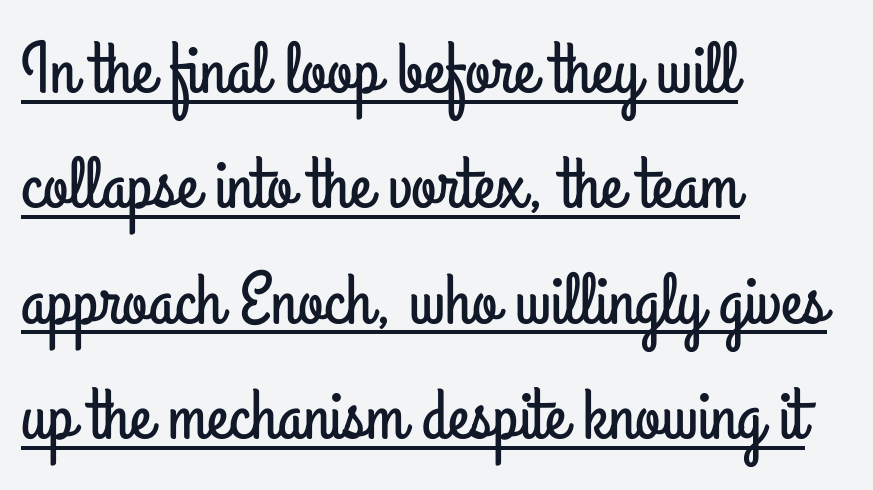
{"serif": "no", "italic": "no", "width": "condensed", "stroke_contrast": "low", "x_height": "small", "monospaced": "no", "underline": "yes", "align": "left", "line_spacing": "normal", "line_spacing_ratio": 1.58, "letter_spacing": "normal", "letter_spacing_em": 0.0, "glyph_px": 73}
